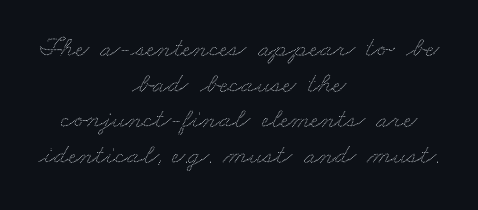
Q: Is the text underlined? A: No.
Q: How is the paragraph aligned? A: Centered.
Q: Is the spacing between letters normal or unusually wide? A: Normal.
Q: Width (condensed, normal, or wide)? A: Wide.
Q: Stroke contrast? A: Low.
Q: x-height? A: Small.
Q: Monospaced? A: No.
